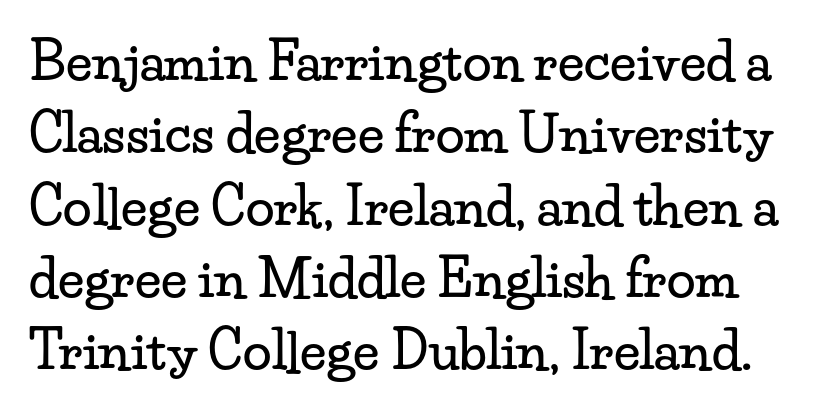
Q: Is the text italic (slanted)? A: No, it is upright.
Q: Is the typeface a serif or a sans-serif typeface? A: Serif.
Q: Is the text underlined? A: No.
Q: Is the spacing between letters normal or unusually wide? A: Normal.
Q: Is the spacing between lines tight, normal or loose? A: Normal.
Q: Width (condensed, normal, or wide)? A: Wide.
Q: Stroke contrast? A: Low.
Q: x-height? A: Small.
Q: Monospaced? A: No.
